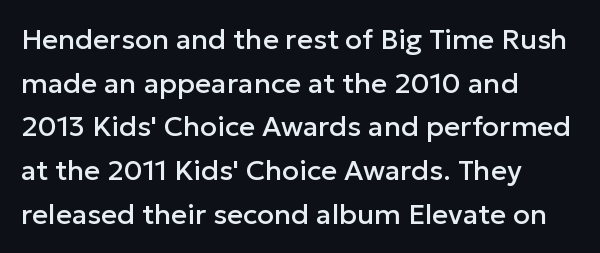
The image shows 28 px sans-serif type, upright; set left-aligned, normal line spacing (1.56x), normal letter spacing, not underlined; low stroke contrast and a medium x-height.
